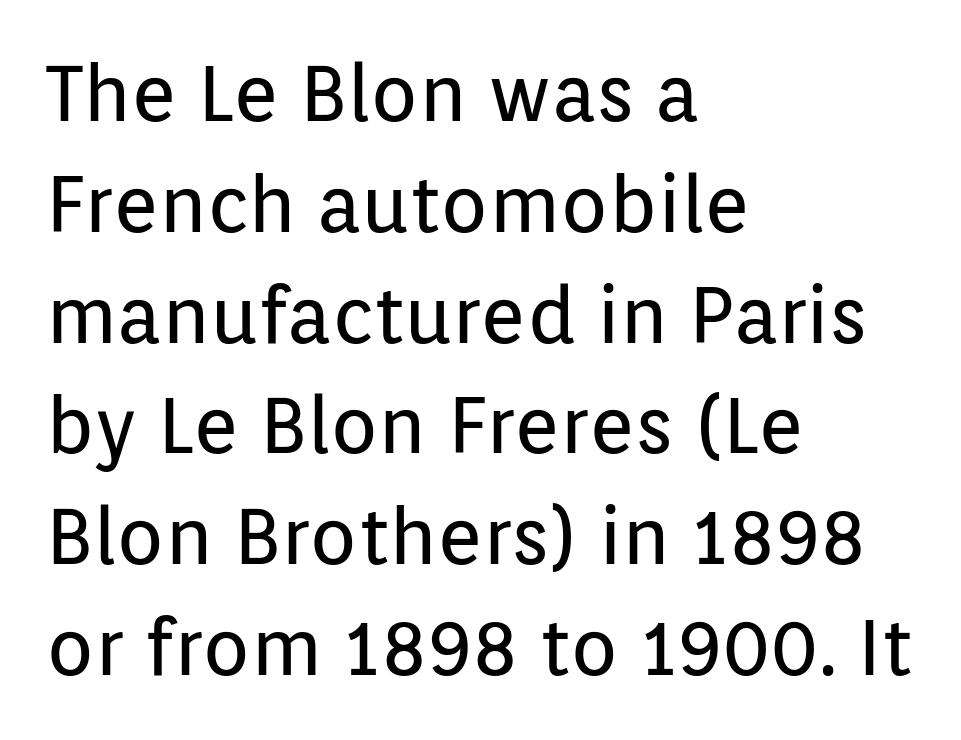
Q: Is the text bold? A: No.
Q: Is the text italic (slanted)? A: No, it is upright.
Q: Is the typeface a serif or a sans-serif typeface? A: Sans-serif.
Q: Is the text underlined? A: No.
Q: How is the paragraph aligned? A: Left-aligned.
Q: Is the spacing between letters normal or unusually wide? A: Normal.
Q: Is the spacing between lines tight, normal or loose? A: Normal.
Q: Width (condensed, normal, or wide)? A: Normal.
Q: Stroke contrast? A: Low.
Q: x-height? A: Medium.
Q: Monospaced? A: No.
